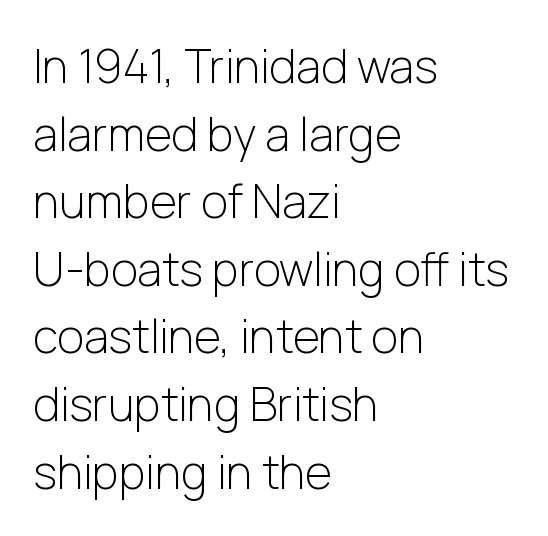
Q: Is the text bold? A: No.
Q: Is the text italic (slanted)? A: No, it is upright.
Q: Is the typeface a serif or a sans-serif typeface? A: Sans-serif.
Q: Is the text underlined? A: No.
Q: How is the paragraph aligned? A: Left-aligned.
Q: Is the spacing between letters normal or unusually wide? A: Normal.
Q: Is the spacing between lines tight, normal or loose? A: Normal.
Q: Width (condensed, normal, or wide)? A: Normal.
Q: Stroke contrast? A: Low.
Q: x-height? A: Medium.
Q: Monospaced? A: No.
